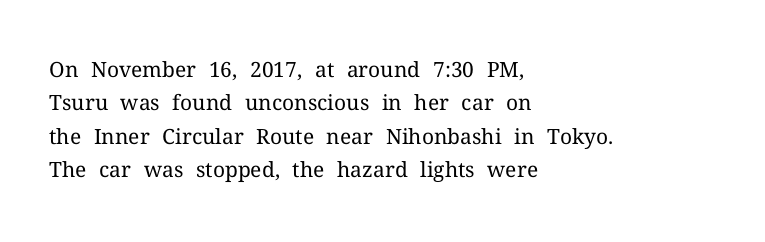
{"italic": "no", "bold": "no", "underline": "no", "align": "left", "line_spacing": "normal", "line_spacing_ratio": 1.59, "letter_spacing": "normal", "letter_spacing_em": 0.0, "glyph_px": 21}
